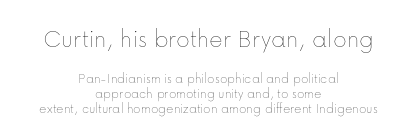
{"italic": "no", "bold": "no", "underline": "no", "align": "center", "line_spacing": "tight", "line_spacing_ratio": 1.06, "letter_spacing": "normal", "letter_spacing_em": 0.0, "larger_block": "first", "size_ratio": 1.86, "glyph_px": 26}
